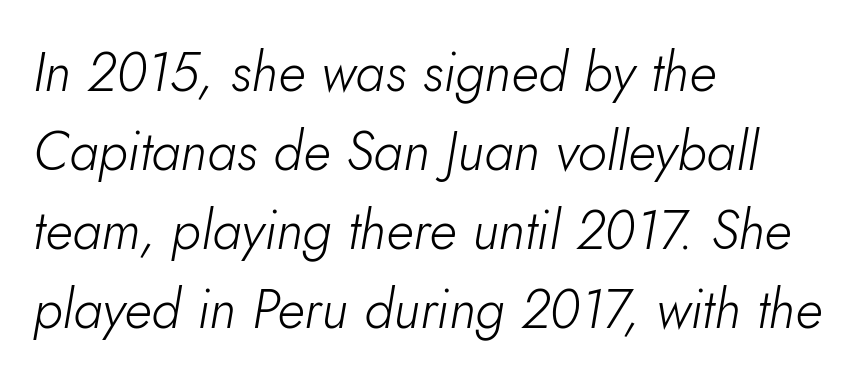
{"italic": "yes", "lean": "right", "slant_degrees": 10, "bold": "no", "weight": "light", "width": "normal", "stroke_contrast": "low", "x_height": "small", "monospaced": "no", "underline": "no", "align": "left", "line_spacing": "normal", "line_spacing_ratio": 1.46, "letter_spacing": "normal", "letter_spacing_em": 0.0, "glyph_px": 54}
